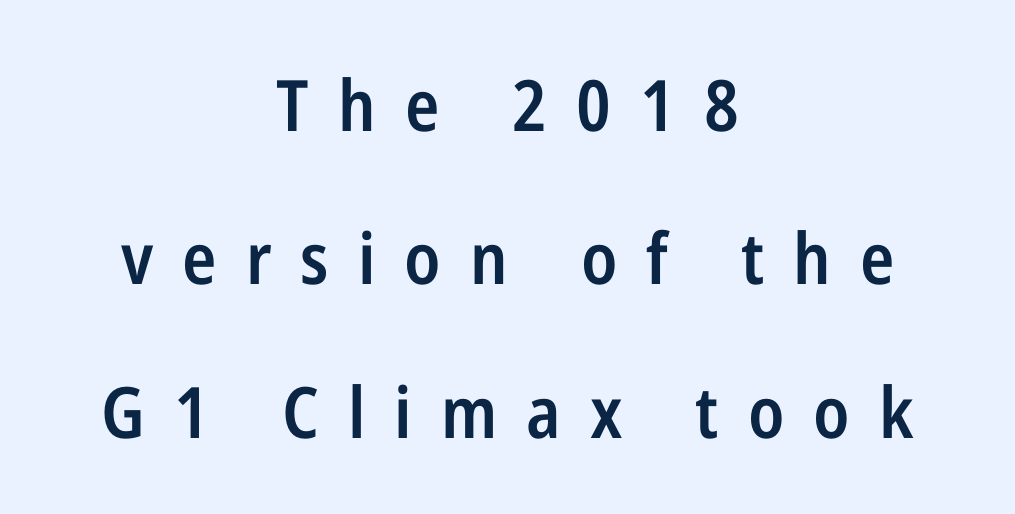
Q: Is the text bold? A: Semi-bold.
Q: Is the text italic (slanted)? A: No, it is upright.
Q: Is the typeface a serif or a sans-serif typeface? A: Sans-serif.
Q: Is the text underlined? A: No.
Q: How is the paragraph aligned? A: Centered.
Q: Is the spacing between letters normal or unusually wide? A: Unusually wide.
Q: Is the spacing between lines tight, normal or loose? A: Loose.
Q: Width (condensed, normal, or wide)? A: Condensed.
Q: Stroke contrast? A: Low.
Q: x-height? A: Medium.
Q: Monospaced? A: No.
